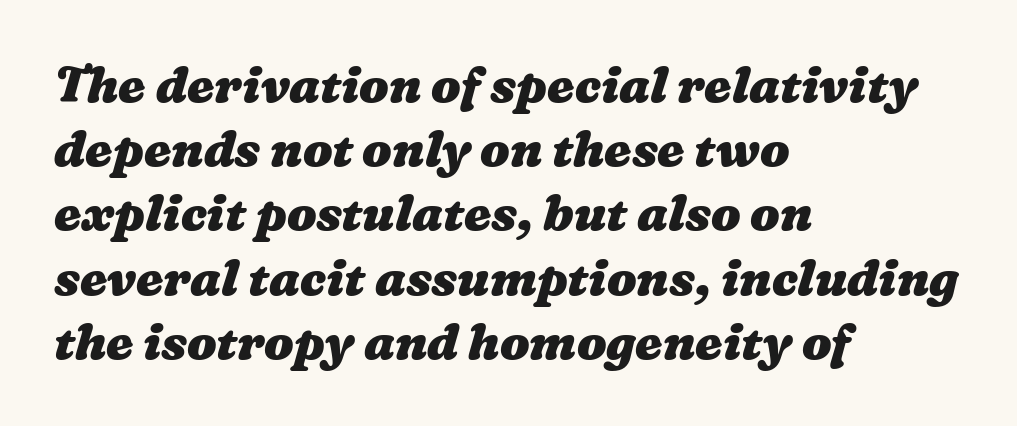
The image shows 49 px heavy, wide type; set left-aligned, normal line spacing (1.31x), normal letter spacing, not underlined; medium stroke contrast and a medium x-height.
